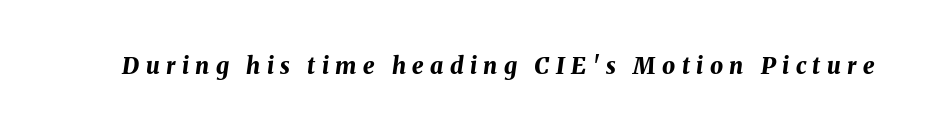
Set as a true bold cut, around the 700 mark. This rendering widens character spacing well past its baseline value. The axis of the letterforms is tilted away from vertical. The area under the type is left untouched.
